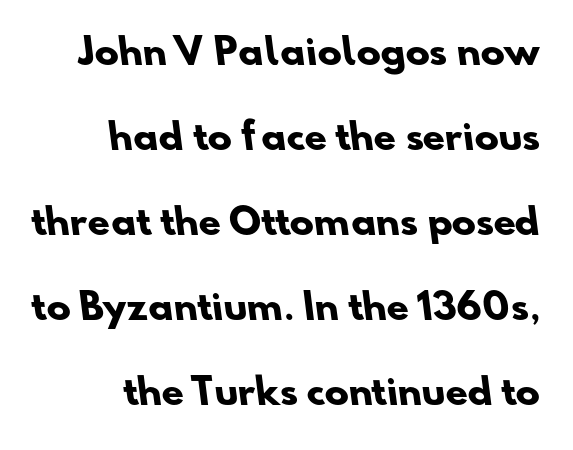
The image shows 36 px heavy sans-serif type; set right-aligned, loose line spacing (2.36x), normal letter spacing, not underlined; low stroke contrast and a small x-height.
